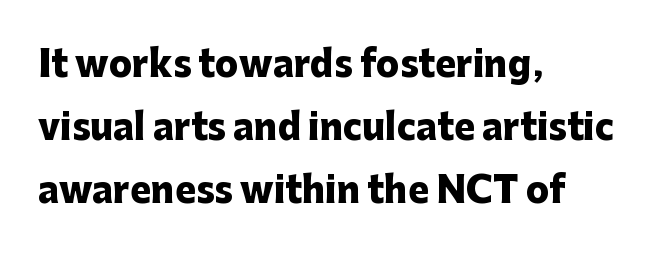
Q: Is the text bold? A: Yes.
Q: Is the text italic (slanted)? A: No, it is upright.
Q: Is the typeface a serif or a sans-serif typeface? A: Sans-serif.
Q: Is the text underlined? A: No.
Q: How is the paragraph aligned? A: Left-aligned.
Q: Is the spacing between letters normal or unusually wide? A: Normal.
Q: Width (condensed, normal, or wide)? A: Normal.
Q: Stroke contrast? A: Low.
Q: x-height? A: Medium.
Q: Monospaced? A: No.
